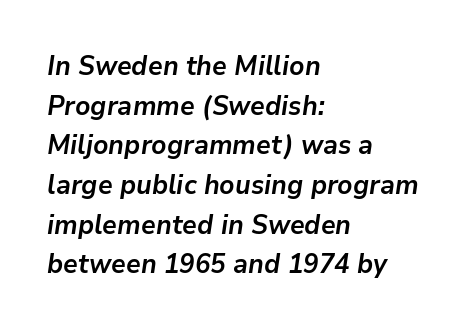
Q: Is the text bold? A: Yes.
Q: Is the text italic (slanted)? A: Yes, it leans right by about 9 degrees.
Q: Is the text underlined? A: No.
Q: How is the paragraph aligned? A: Left-aligned.
Q: Is the spacing between letters normal or unusually wide? A: Normal.
Q: Is the spacing between lines tight, normal or loose? A: Normal.
